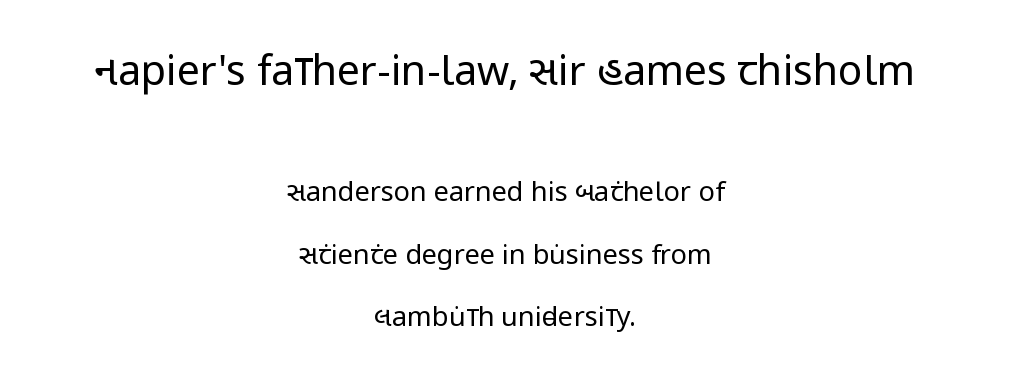
The words here are not underlined. The paragraph has two soft edges and a firm central axis. Here the designer chose a conventional face with non-uniform glyph widths. Does the leading feel generous? Absolutely, it's lavish. Tracking value appears to be zero — textbook default spacing. The letters in the upper block stand taller than those in the block below.
